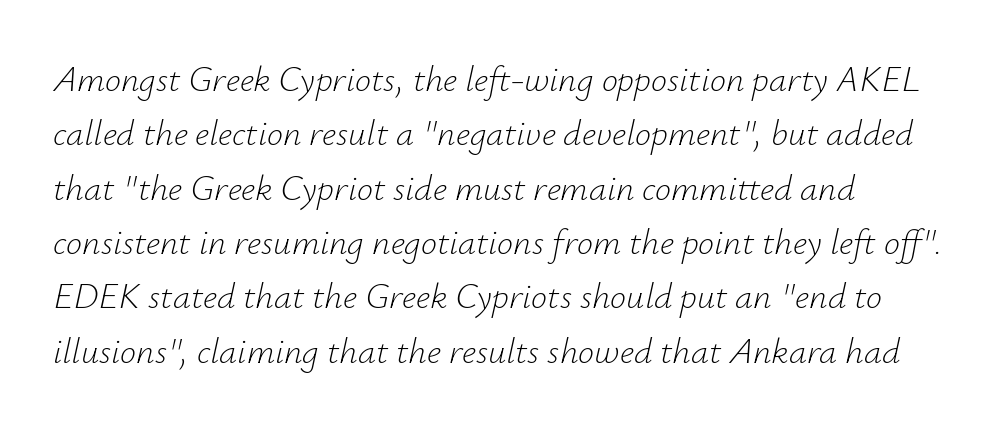
Q: Is the text bold? A: No.
Q: Is the text italic (slanted)? A: Yes, it leans right by about 12 degrees.
Q: Is the text underlined? A: No.
Q: Is the spacing between letters normal or unusually wide? A: Normal.
Q: Is the spacing between lines tight, normal or loose? A: Normal.
Q: Width (condensed, normal, or wide)? A: Normal.
Q: Stroke contrast? A: Low.
Q: x-height? A: Small.
Q: Monospaced? A: No.
